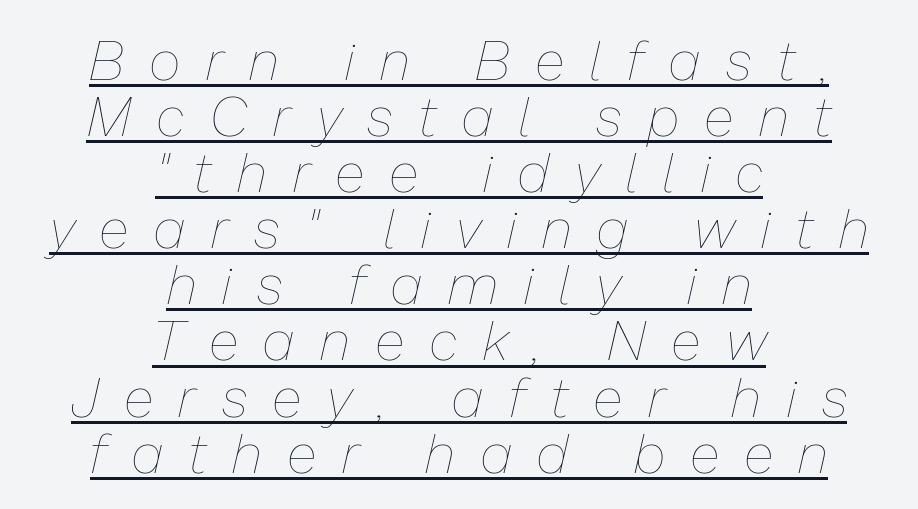
The image shows 55 px thin type, italic (leaning right); set centered, tight line spacing (1.02x), unusually wide letter spacing (+0.48 em), underlined; low stroke contrast and a medium x-height.
